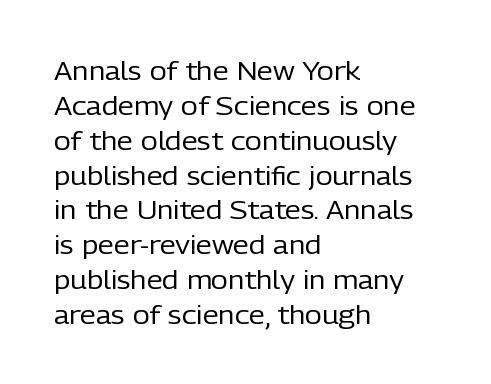
Q: Is the text bold? A: No.
Q: Is the text italic (slanted)? A: No, it is upright.
Q: Is the text underlined? A: No.
Q: How is the paragraph aligned? A: Left-aligned.
Q: Is the spacing between letters normal or unusually wide? A: Normal.
Q: Is the spacing between lines tight, normal or loose? A: Normal.
